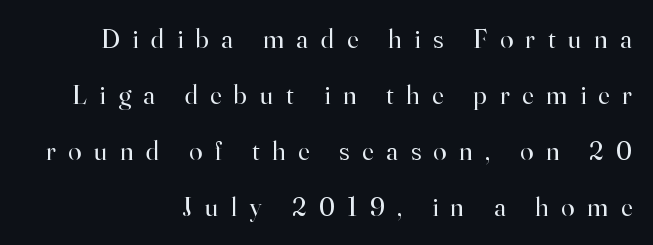
This sample uses an upright cut, with every glyph sitting square on the baseline. Teacher's note: observe the even right margin — that is flush-right alignment. The baseline area is clear. The rendering uses a large line-height, opening up the rows. This rendering widens character spacing well past its baseline value. A quiet, ordinary-to-light weight characterises the typeface.
